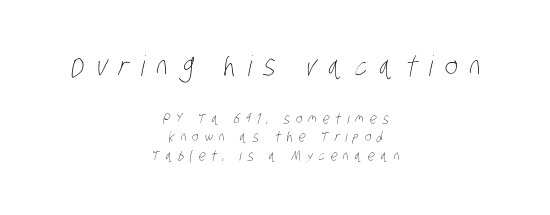
{"bold": "no", "weight": "thin", "width": "condensed", "stroke_contrast": "low", "x_height": "large", "monospaced": "no", "underline": "no", "align": "center", "line_spacing": "normal", "line_spacing_ratio": 1.31, "letter_spacing": "wide", "letter_spacing_em": 0.42, "larger_block": "first", "size_ratio": 2.0, "glyph_px": 28}
